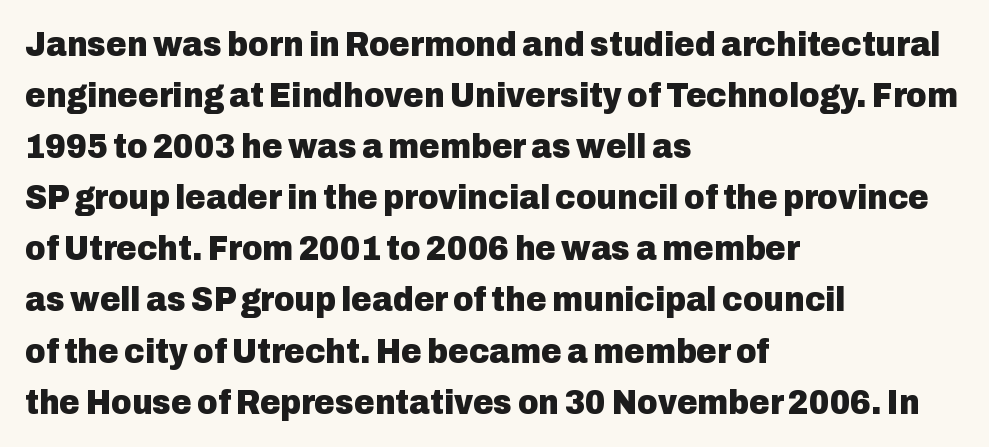
Rows of type keep a routine distance in the vertical direction. Ordinary non-slanted type is in use. The rendering keeps characters at their native spacing. In CSS terms this would be text-align: left. To sum up the face: it is a sans, with no serifs. Note the varied advance widths — an 'i' is clearly narrower than an 'm'.
